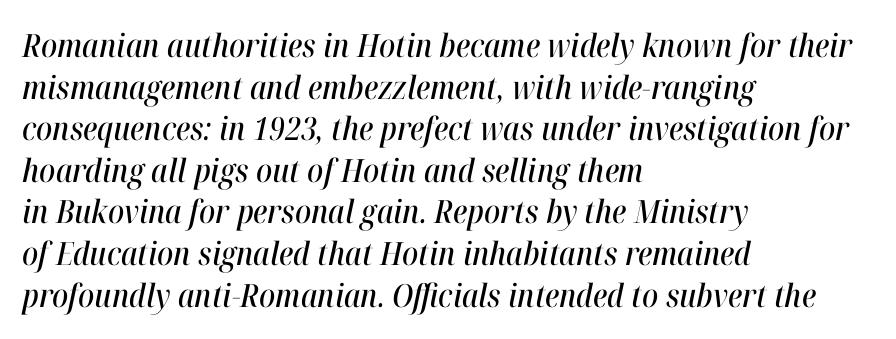
{"italic": "yes", "lean": "right", "slant_degrees": 12, "width": "condensed", "stroke_contrast": "high", "x_height": "medium", "monospaced": "no", "underline": "no", "align": "left", "line_spacing": "normal", "line_spacing_ratio": 1.3, "letter_spacing": "normal", "letter_spacing_em": 0.0, "glyph_px": 32}
